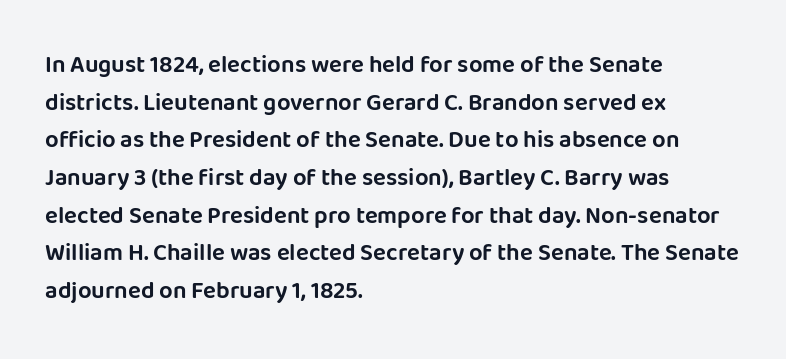
Students, observe: this is what conventionally led text looks like. When letters stand straight like this, we call the style roman or upright. Horizontally, the lines are justified to the leading edge only. The type is set solid horizontally, with unmodified tracking. The baseline area is clear.
